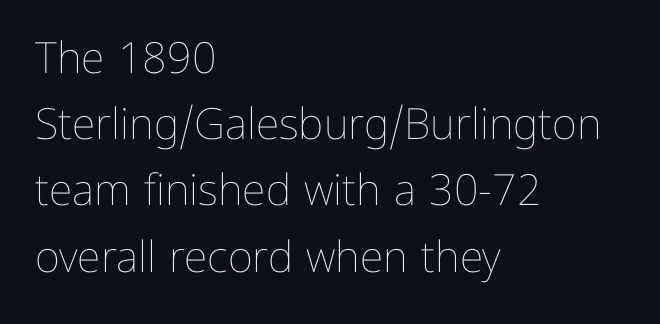
Summary of vertical rhythm: regular, with standard interline spacing. The specimen reads as upright at a glance. No word sits above an underline. The rag falls on the right side of this text block.
